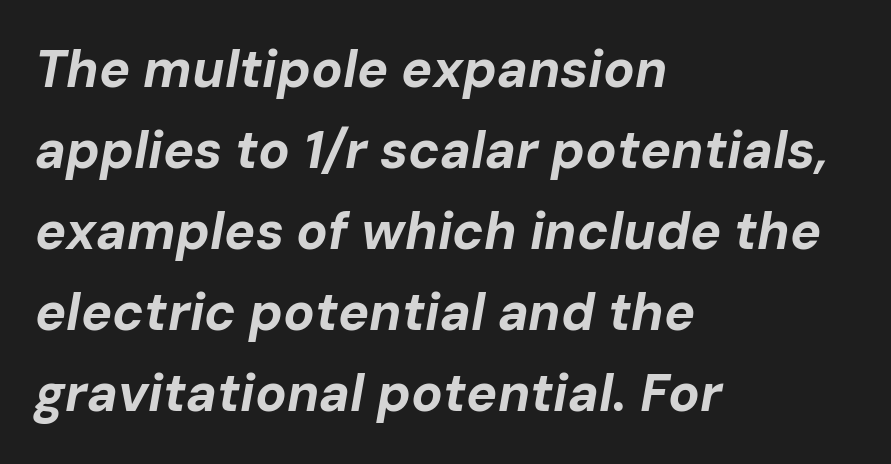
{"italic": "yes", "lean": "right", "slant_degrees": 10, "bold": "yes", "weight": "bold", "width": "normal", "stroke_contrast": "low", "x_height": "medium", "monospaced": "no", "underline": "no", "align": "left", "line_spacing": "normal", "line_spacing_ratio": 1.56, "letter_spacing": "normal", "letter_spacing_em": 0.0, "glyph_px": 52}
